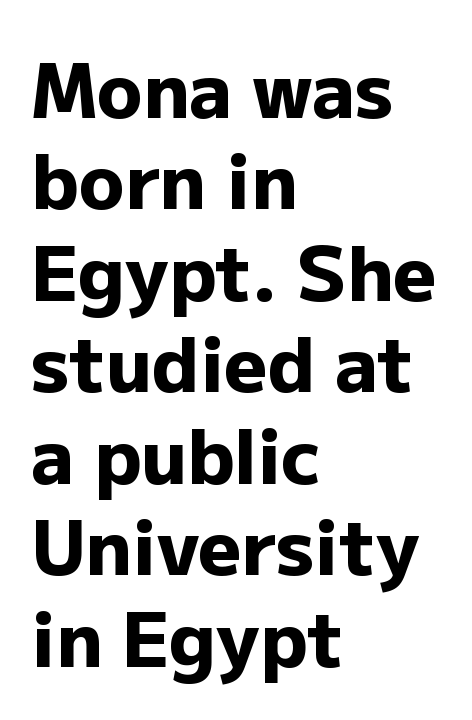
{"serif": "no", "italic": "no", "bold": "yes", "weight": "heavy", "width": "normal", "stroke_contrast": "low", "x_height": "medium", "monospaced": "no", "underline": "no", "align": "left", "line_spacing_ratio": 1.22, "letter_spacing": "normal", "letter_spacing_em": 0.0, "glyph_px": 75}
